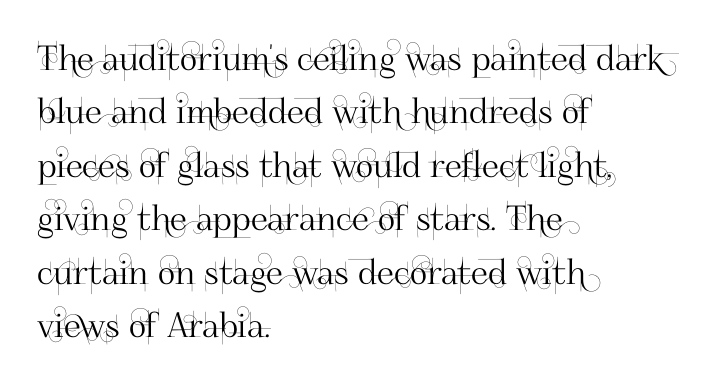
Line spacing here is normal. Caption: standard tracking, unaltered. Here the designer chose a conventional face with non-uniform glyph widths. Italic: no, the glyphs are upright roman.
